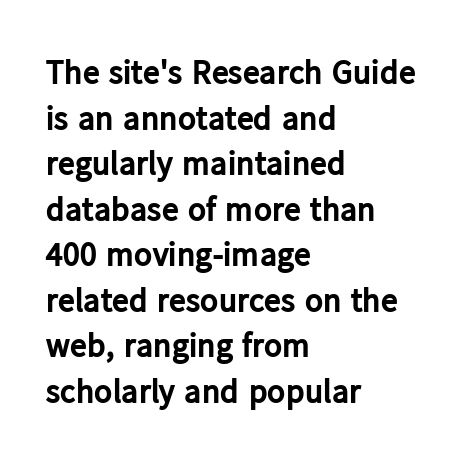
Every character sits straight up, as roman type does. The rendering uses natural spacing where letterforms have individual widths. What kind of face is this? One without serifs — a sans. How are the letters spaced? Ordinarily, with no added tracking. Whoever set this chose a conventional vertical rhythm.
